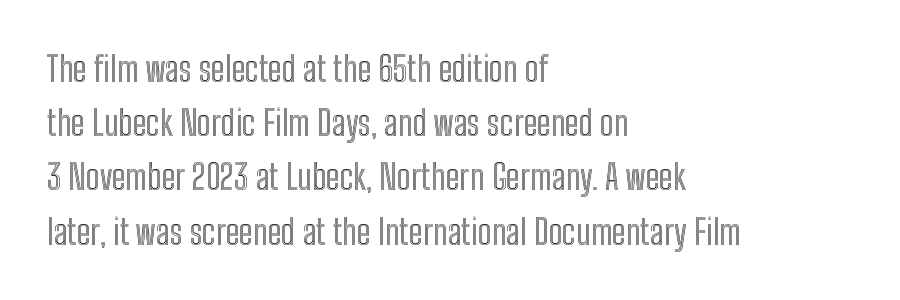
Line beginnings align vertically; line endings do not. The lettering holds an erect, upright posture throughout. This sample has the flowing, uneven cadence of proportional lettering. The designer left line spacing at the default.
